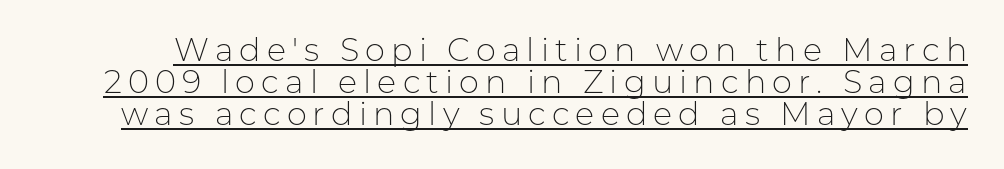
The image shows 32 px light sans-serif type, upright; set tight line spacing (1.0x), underlined; low stroke contrast and a medium x-height.
